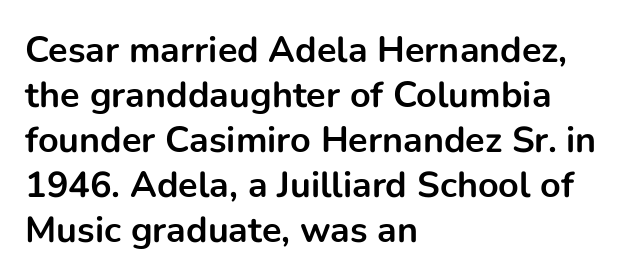
{"serif": "no", "italic": "no", "bold": "yes", "weight": "bold", "width": "normal", "stroke_contrast": "low", "x_height": "medium", "monospaced": "no", "underline": "no", "align": "left", "line_spacing": "normal", "line_spacing_ratio": 1.25, "letter_spacing": "normal", "letter_spacing_em": 0.0, "glyph_px": 36}
